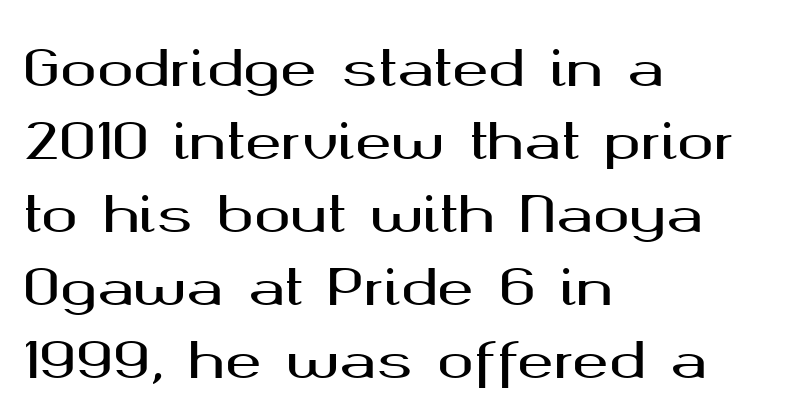
Q: Is the text italic (slanted)? A: No, it is upright.
Q: Is the typeface a serif or a sans-serif typeface? A: Sans-serif.
Q: Is the text underlined? A: No.
Q: How is the paragraph aligned? A: Left-aligned.
Q: Is the spacing between letters normal or unusually wide? A: Normal.
Q: Is the spacing between lines tight, normal or loose? A: Normal.
Q: Width (condensed, normal, or wide)? A: Wide.
Q: Stroke contrast? A: Medium.
Q: x-height? A: Medium.
Q: Monospaced? A: No.
